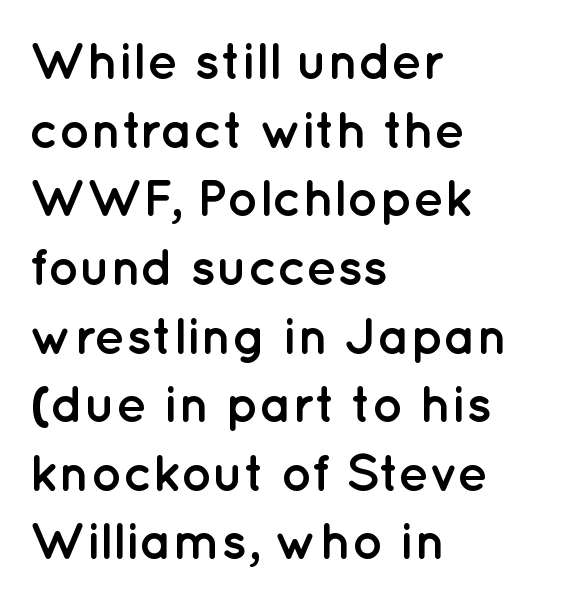
The image shows 52 px semibold sans-serif type, upright; set left-aligned, normal line spacing (1.32x), normal letter spacing, not underlined; low stroke contrast and a medium x-height.
